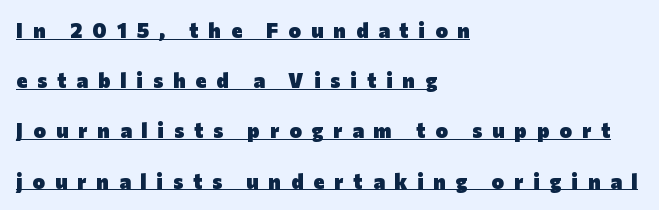
The image shows 21 px bold type, upright; set left-aligned, loose line spacing (2.39x), unusually wide letter spacing (+0.48 em), underlined.
